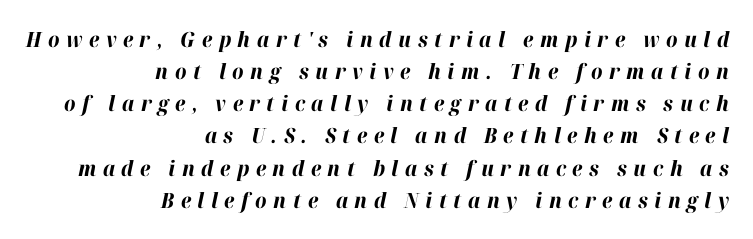
Q: Is the text bold? A: Yes.
Q: Is the text italic (slanted)? A: Yes, it leans right by about 12 degrees.
Q: Is the text underlined? A: No.
Q: How is the paragraph aligned? A: Right-aligned.
Q: Is the spacing between letters normal or unusually wide? A: Unusually wide.
Q: Is the spacing between lines tight, normal or loose? A: Normal.
